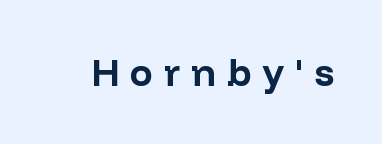
Q: Is the text bold? A: Yes.
Q: Is the text italic (slanted)? A: No, it is upright.
Q: Is the typeface a serif or a sans-serif typeface? A: Sans-serif.
Q: Is the text underlined? A: No.
Q: Is the spacing between letters normal or unusually wide? A: Unusually wide.
Q: Width (condensed, normal, or wide)? A: Normal.
Q: Stroke contrast? A: Low.
Q: x-height? A: Medium.
Q: Monospaced? A: No.
